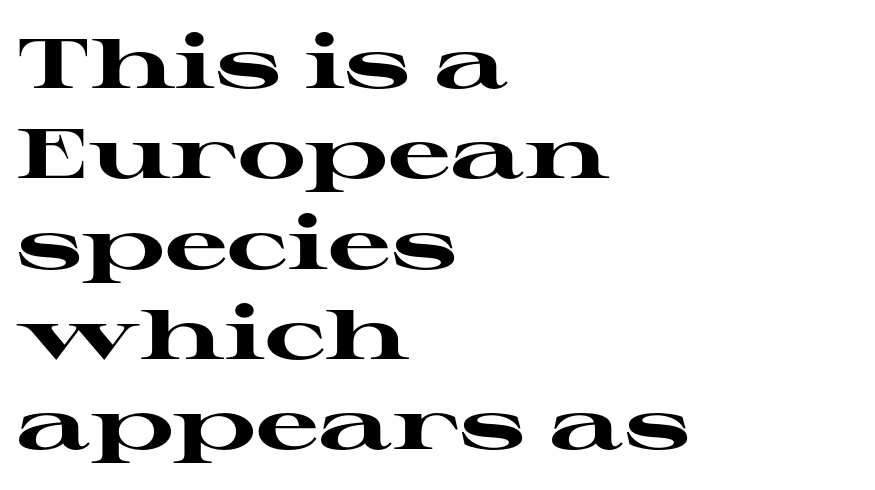
Teacher's note: observe the even left margin — that is flush-left alignment. This is the regular roman posture of the typeface. Look at the stroke-to-counter ratio: heavy, a bold. Looks like regular typesetting: each glyph gets only the width it needs.
